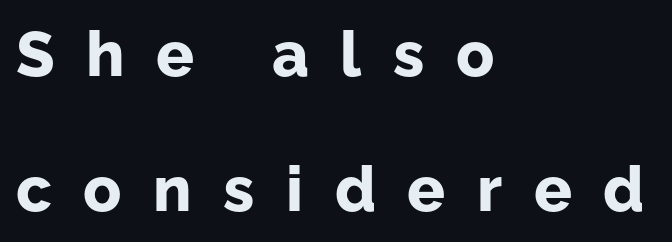
{"serif": "no", "italic": "no", "bold": "yes", "weight": "bold", "width": "normal", "stroke_contrast": "low", "x_height": "medium", "monospaced": "no", "underline": "no", "align": "left", "line_spacing": "loose", "line_spacing_ratio": 2.14, "letter_spacing": "wide", "letter_spacing_em": 0.5, "glyph_px": 63}
